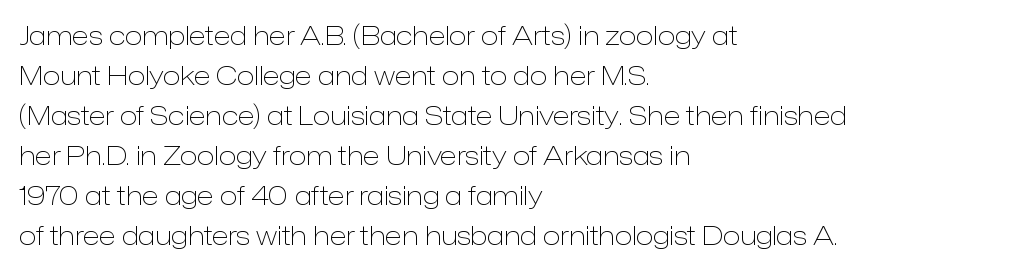
Descender tails drop into unmarked territory. Stroke mass is kept to a normal reading level or below. Default kerning and tracking; the words read as compact shapes. Teacher's note: observe the even left margin — that is flush-left alignment.
